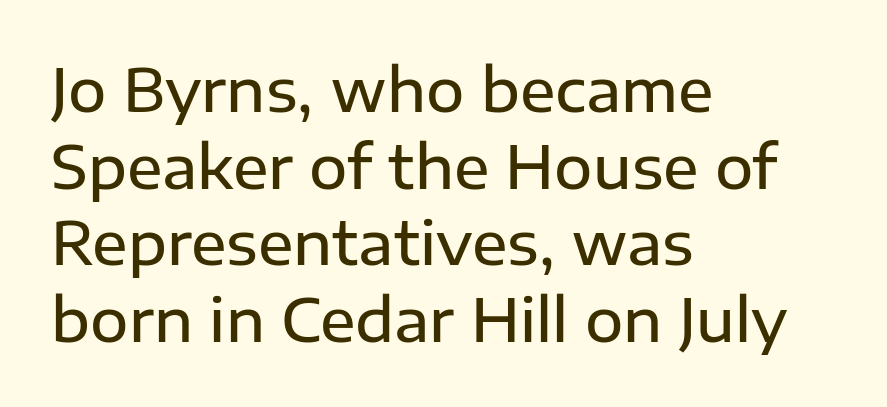
{"serif": "no", "italic": "no", "bold": "semi", "weight": "semibold", "width": "normal", "stroke_contrast": "low", "x_height": "medium", "monospaced": "no", "underline": "no", "align": "left", "line_spacing": "normal", "line_spacing_ratio": 1.3, "letter_spacing": "normal", "letter_spacing_em": 0.0, "glyph_px": 59}
